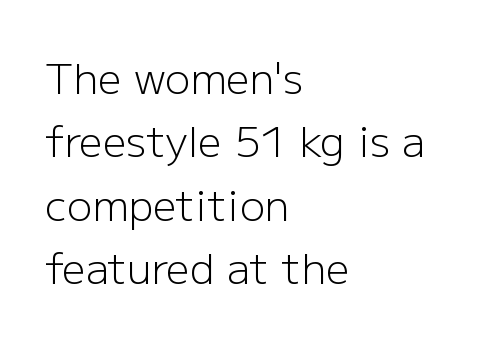
Think of a printed novel: that variable character pitch is what you see here. Is the letter spacing exaggerated? No — it looks like the ordinary default. The letters stand straight up with perfectly vertical stems. Vertical stems look standard width or narrower in stroke.
